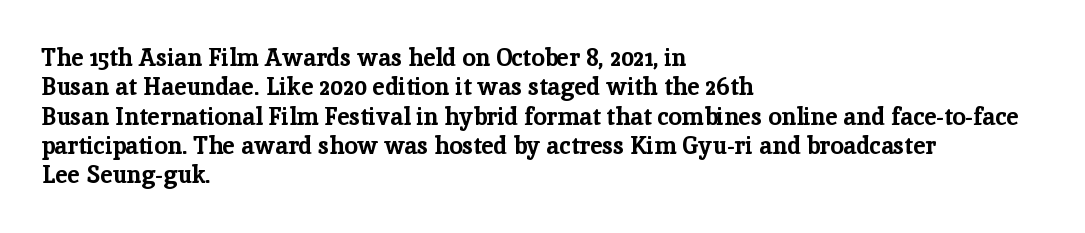
Check the space under the baseline: it is left empty. Words appear dense and cohesive because spacing is normal. Summary of weight: heavy, a full bold. Caption: multi-line text, flush left, ragged right.
